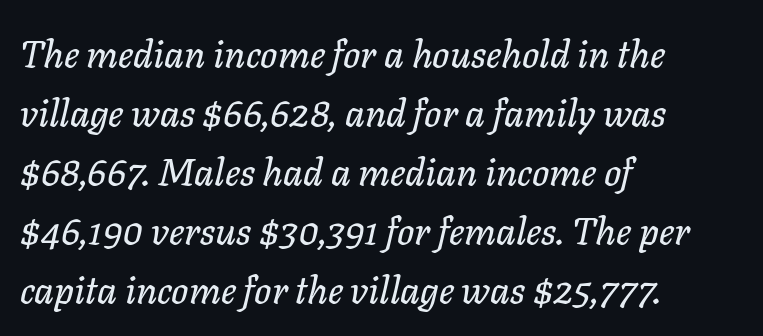
{"italic": "yes", "lean": "right", "slant_degrees": 11, "width": "normal", "stroke_contrast": "low", "x_height": "medium", "monospaced": "no", "underline": "no", "align": "left", "line_spacing": "normal", "line_spacing_ratio": 1.55, "letter_spacing": "normal", "letter_spacing_em": 0.0, "glyph_px": 38}
